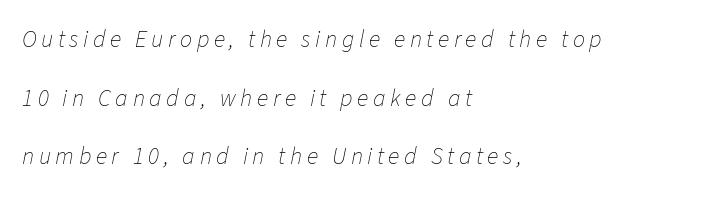
Q: Is the text bold? A: No.
Q: Is the text italic (slanted)? A: Yes, it leans right by about 11 degrees.
Q: Is the text underlined? A: No.
Q: How is the paragraph aligned? A: Left-aligned.
Q: Is the spacing between lines tight, normal or loose? A: Loose.
